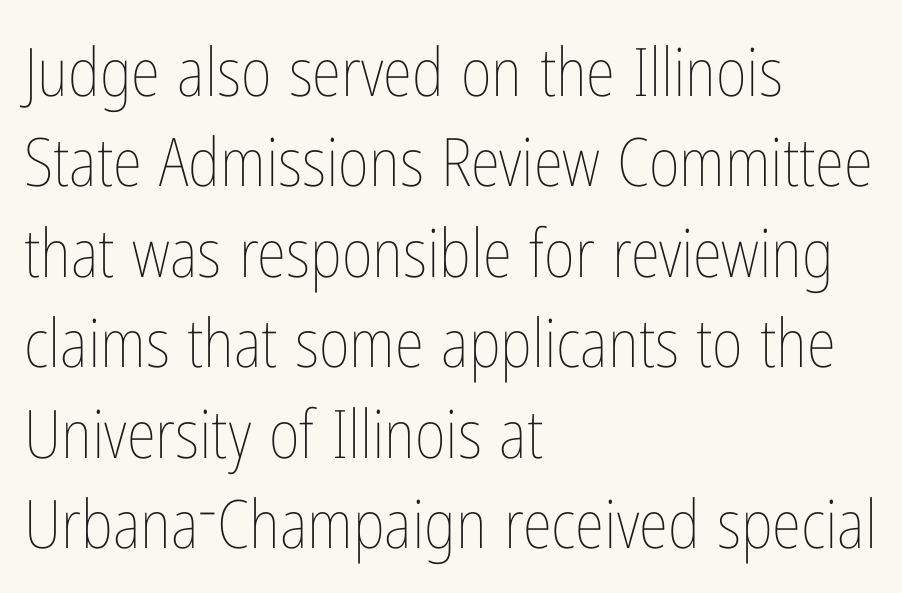
Q: Is the text bold? A: No.
Q: Is the text italic (slanted)? A: No, it is upright.
Q: Is the text underlined? A: No.
Q: How is the paragraph aligned? A: Left-aligned.
Q: Is the spacing between letters normal or unusually wide? A: Normal.
Q: Is the spacing between lines tight, normal or loose? A: Normal.
Q: Width (condensed, normal, or wide)? A: Condensed.
Q: Stroke contrast? A: Low.
Q: x-height? A: Medium.
Q: Monospaced? A: No.
